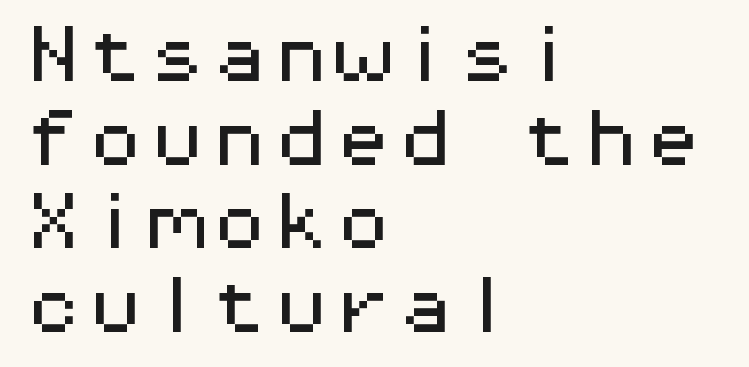
Q: Is the text italic (slanted)? A: No, it is upright.
Q: Is the typeface a serif or a sans-serif typeface? A: Sans-serif.
Q: Is the text underlined? A: No.
Q: How is the paragraph aligned? A: Left-aligned.
Q: Is the spacing between letters normal or unusually wide? A: Normal.
Q: Is the spacing between lines tight, normal or loose? A: Normal.
Q: Width (condensed, normal, or wide)? A: Wide.
Q: Stroke contrast? A: Medium.
Q: x-height? A: Medium.
Q: Monospaced? A: Yes.
